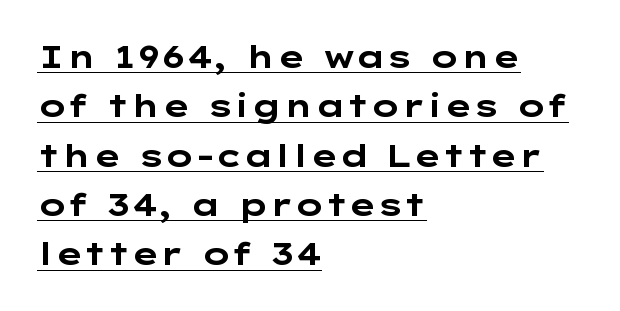
Teacher's note: observe the even left margin — that is flush-left alignment. A dark, heavy texture on the line: the type is bold. When letters stand straight like this, we call the style roman or upright. Descenders here cross a horizontal rule under the line.
